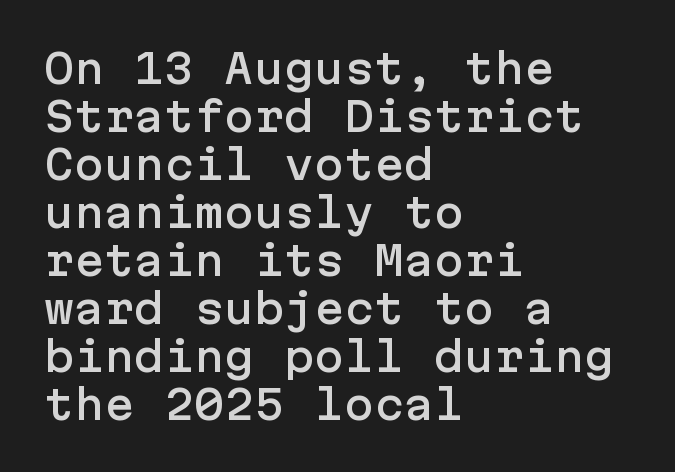
Q: Is the text italic (slanted)? A: No, it is upright.
Q: Is the typeface a serif or a sans-serif typeface? A: Sans-serif.
Q: Is the text underlined? A: No.
Q: How is the paragraph aligned? A: Left-aligned.
Q: Is the spacing between letters normal or unusually wide? A: Normal.
Q: Width (condensed, normal, or wide)? A: Normal.
Q: Stroke contrast? A: Low.
Q: x-height? A: Medium.
